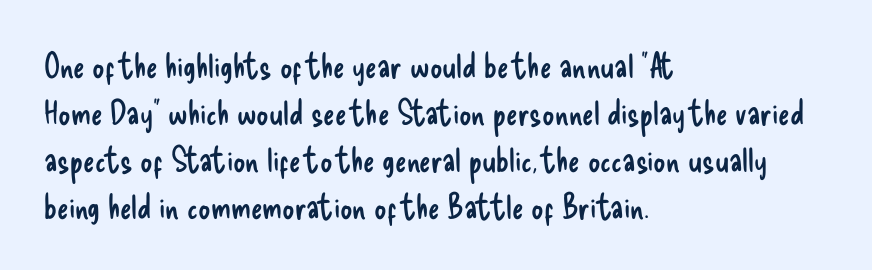
Posture: upright roman. The space between consecutive lines is moderate. A light-to-regular cut is what we see here. The typeface chosen for these lines omits serifs. Every row of glyphs begins at an identical x-position on the left. The foot of each line stays bare and open.
